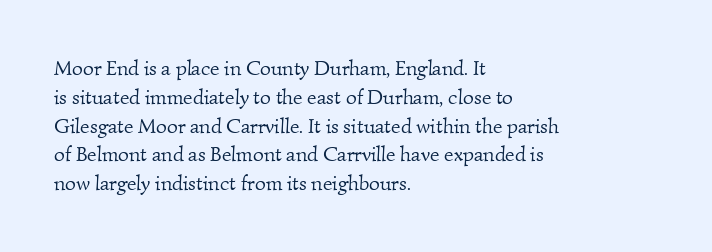
Q: Is the text bold? A: No.
Q: Is the text underlined? A: No.
Q: How is the paragraph aligned? A: Left-aligned.
Q: Is the spacing between letters normal or unusually wide? A: Normal.
Q: Is the spacing between lines tight, normal or loose? A: Normal.
